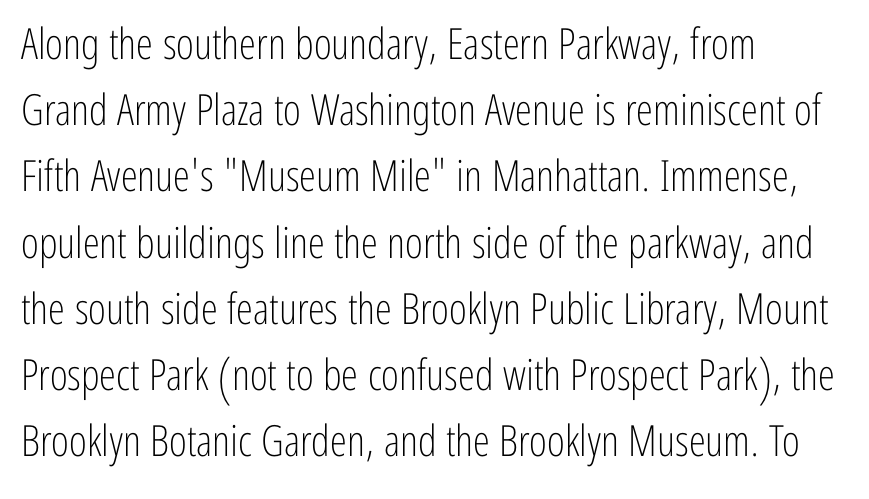
These lines stack with their left ends in a neat column. What kind of face is this? One without serifs — a sans. Each word holds together tightly as a unit, with standard inter-letter gaps. Character widths vary here, with narrow letters taking less room than wide ones. This reads as an unemphasized weight, regular at the heaviest.
